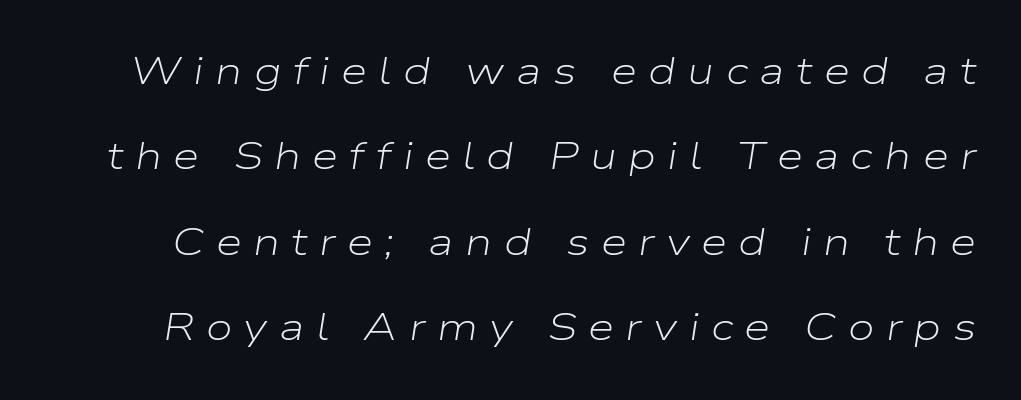
The image shows 38 px light, wide type, italic (leaning right); set loose line spacing (2.25x), unusually wide letter spacing (+0.3 em), not underlined; low stroke contrast and a medium x-height.
